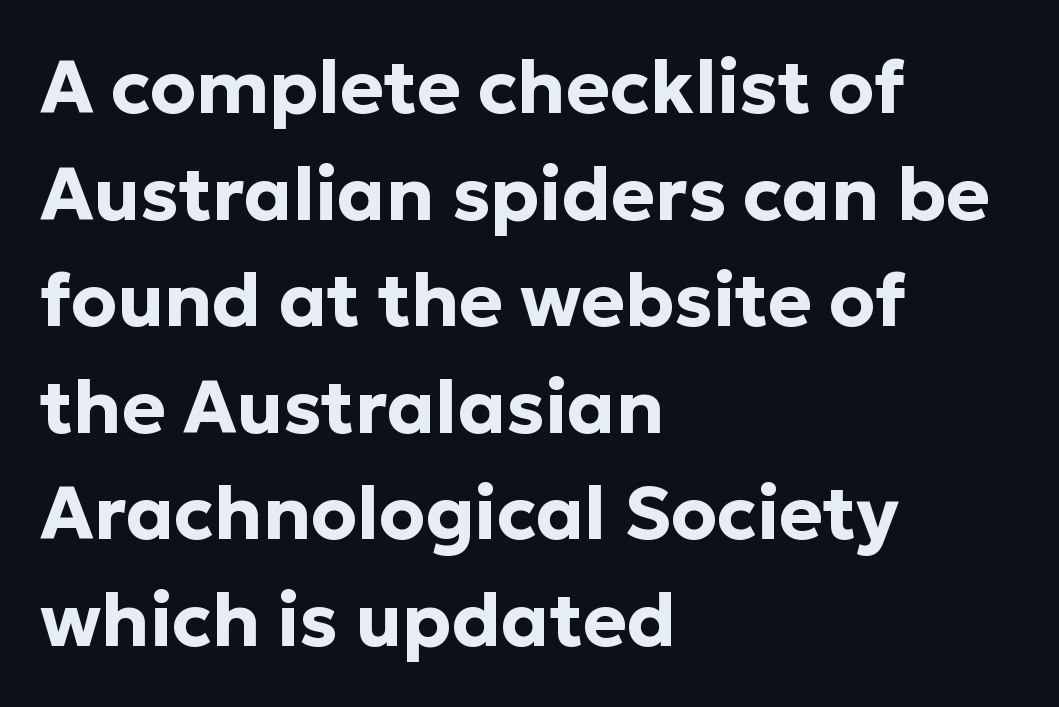
The image shows 74 px bold sans-serif type, upright; set left-aligned, normal line spacing (1.44x), normal letter spacing, not underlined; low stroke contrast and a medium x-height.
